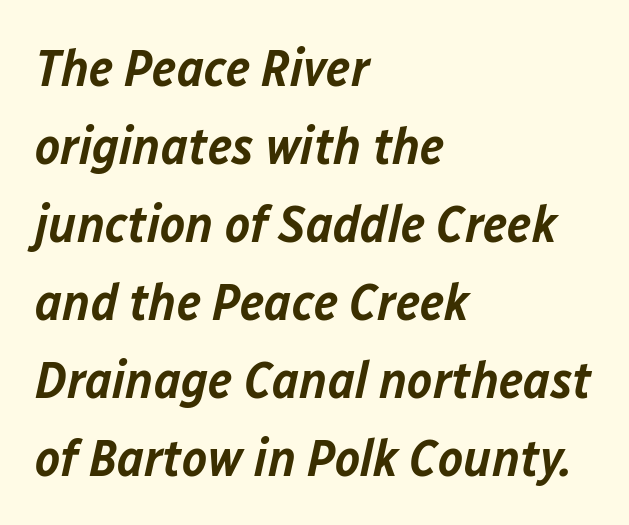
The image shows 53 px semibold type, italic (leaning right); set left-aligned, normal line spacing (1.47x), normal letter spacing, not underlined; low stroke contrast and a medium x-height.
